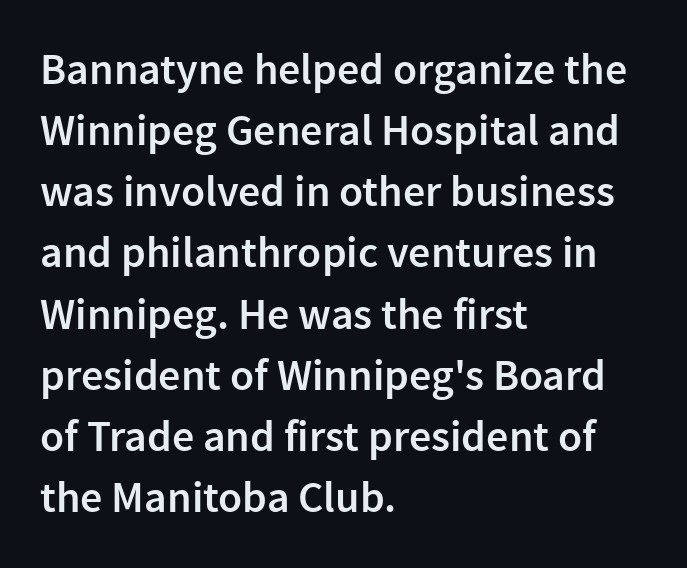
Q: Is the text bold? A: Semi-bold.
Q: Is the text italic (slanted)? A: No, it is upright.
Q: Is the typeface a serif or a sans-serif typeface? A: Sans-serif.
Q: Is the text underlined? A: No.
Q: How is the paragraph aligned? A: Left-aligned.
Q: Is the spacing between letters normal or unusually wide? A: Normal.
Q: Is the spacing between lines tight, normal or loose? A: Normal.
Q: Width (condensed, normal, or wide)? A: Normal.
Q: Stroke contrast? A: Low.
Q: x-height? A: Medium.
Q: Monospaced? A: No.
